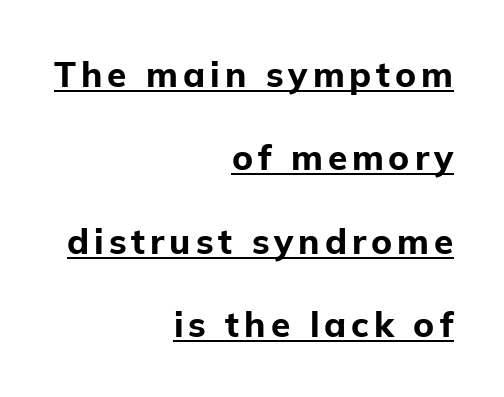
Has an underline been added? It has. The letters are bold, with thick, heavy strokes. Style check: upright. These lines stand farther apart than default settings would place them. The lines in this sample share a right terminus and differ only in where they begin. The face used here is a sans, in the tradition of grotesques and geometrics.
